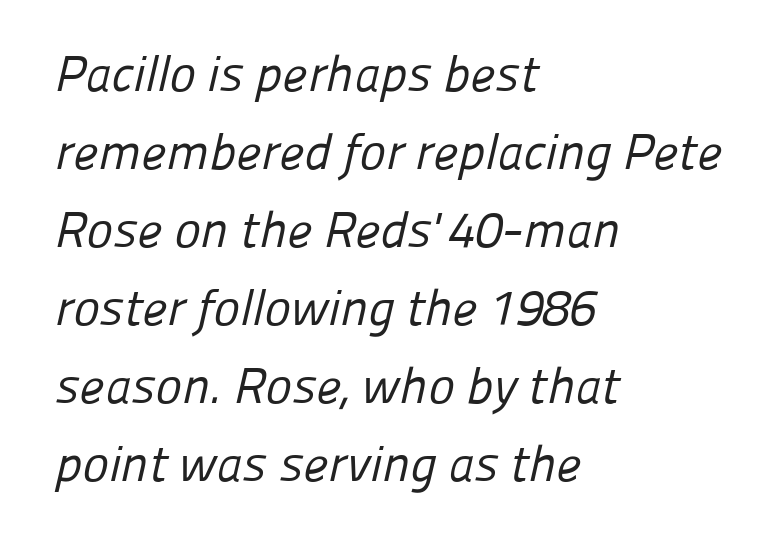
{"serif": "no", "bold": "no", "weight": "regular", "width": "normal", "stroke_contrast": "low", "x_height": "medium", "monospaced": "no", "underline": "no", "align": "left", "line_spacing": "normal", "line_spacing_ratio": 1.56, "letter_spacing": "normal", "letter_spacing_em": 0.0, "glyph_px": 50}
